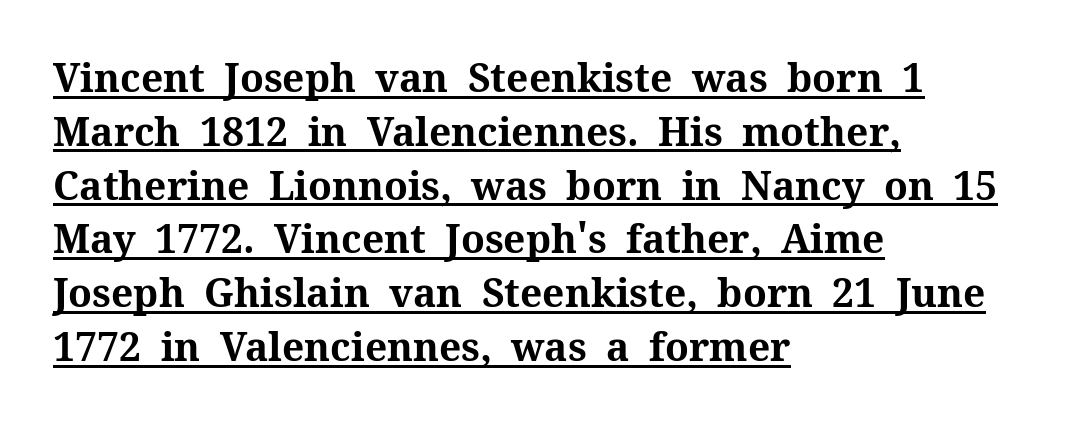
The image shows 39 px bold serif type, upright; set left-aligned, normal line spacing (1.38x), normal letter spacing, underlined; medium stroke contrast and a medium x-height.
